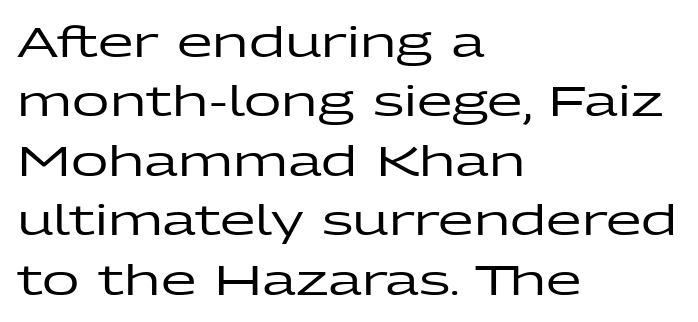
Q: Is the text italic (slanted)? A: No, it is upright.
Q: Is the typeface a serif or a sans-serif typeface? A: Sans-serif.
Q: Is the text underlined? A: No.
Q: How is the paragraph aligned? A: Left-aligned.
Q: Is the spacing between letters normal or unusually wide? A: Normal.
Q: Is the spacing between lines tight, normal or loose? A: Normal.
Q: Width (condensed, normal, or wide)? A: Wide.
Q: Stroke contrast? A: Low.
Q: x-height? A: Medium.
Q: Monospaced? A: No.
